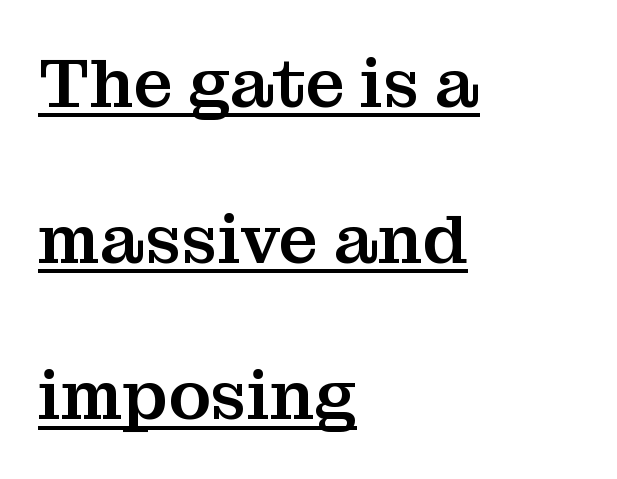
Q: Is the text italic (slanted)? A: No, it is upright.
Q: Is the typeface a serif or a sans-serif typeface? A: Serif.
Q: Is the text underlined? A: Yes.
Q: How is the paragraph aligned? A: Left-aligned.
Q: Is the spacing between letters normal or unusually wide? A: Normal.
Q: Is the spacing between lines tight, normal or loose? A: Loose.
Q: Width (condensed, normal, or wide)? A: Normal.
Q: Stroke contrast? A: Medium.
Q: x-height? A: Medium.
Q: Monospaced? A: No.
